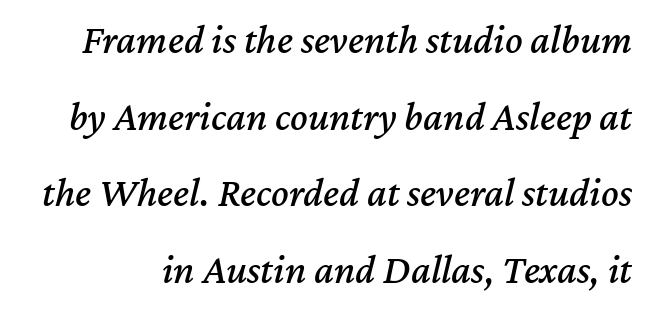
The image shows 41 px text type, italic (leaning right); set line spacing 1.87x, normal letter spacing, not underlined; medium stroke contrast and a medium x-height.
